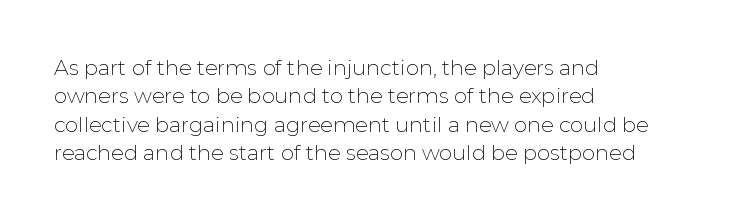
Q: Is the text bold? A: No.
Q: Is the text italic (slanted)? A: No, it is upright.
Q: Is the text underlined? A: No.
Q: How is the paragraph aligned? A: Left-aligned.
Q: Is the spacing between letters normal or unusually wide? A: Normal.
Q: Is the spacing between lines tight, normal or loose? A: Normal.
